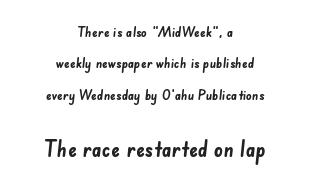
The image shows 22 px bold type; set centered, loose line spacing (2.25x), normal letter spacing, not underlined; the second (bottom) block is 1.57x larger.
